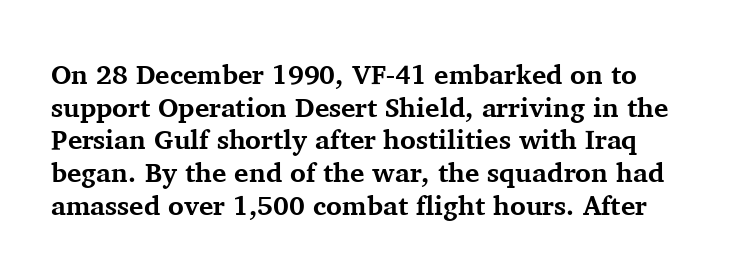
The image shows 27 px bold type, upright; set line spacing 1.21x, normal letter spacing, not underlined.
